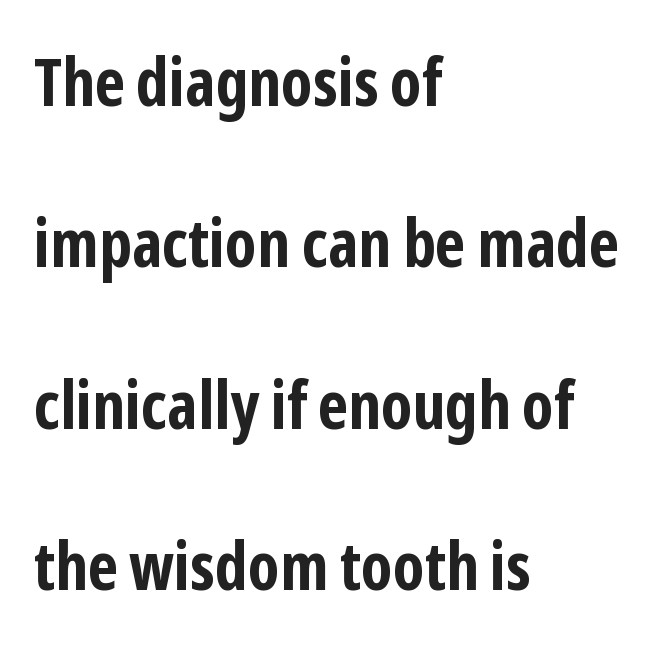
Q: Is the text bold? A: Yes.
Q: Is the text italic (slanted)? A: No, it is upright.
Q: Is the typeface a serif or a sans-serif typeface? A: Sans-serif.
Q: Is the text underlined? A: No.
Q: How is the paragraph aligned? A: Left-aligned.
Q: Is the spacing between letters normal or unusually wide? A: Normal.
Q: Is the spacing between lines tight, normal or loose? A: Loose.
Q: Width (condensed, normal, or wide)? A: Condensed.
Q: Stroke contrast? A: Low.
Q: x-height? A: Medium.
Q: Monospaced? A: No.
